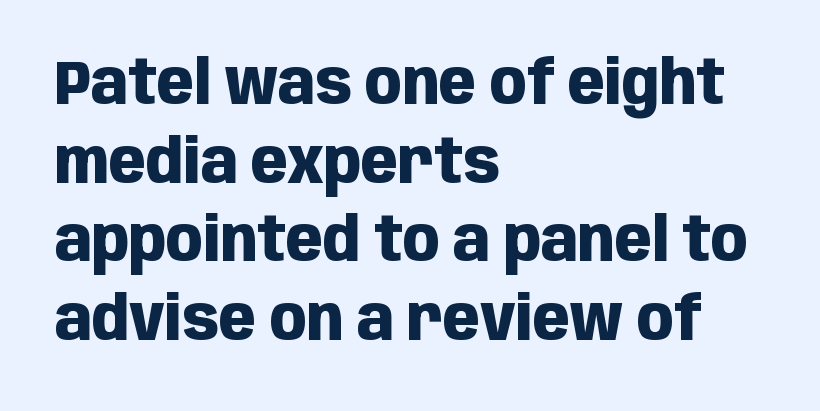
Q: Is the text bold? A: Yes.
Q: Is the text italic (slanted)? A: No, it is upright.
Q: Is the typeface a serif or a sans-serif typeface? A: Sans-serif.
Q: Is the text underlined? A: No.
Q: How is the paragraph aligned? A: Left-aligned.
Q: Is the spacing between letters normal or unusually wide? A: Normal.
Q: Is the spacing between lines tight, normal or loose? A: Normal.
Q: Width (condensed, normal, or wide)? A: Condensed.
Q: Stroke contrast? A: Low.
Q: x-height? A: Large.
Q: Monospaced? A: No.
